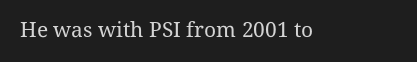
The passage shown is not underscored anywhere. The font's upright variant was chosen for this text. Stems here are at most as thick as an everyday book face. Observe the ordinary spacing: letters are neighbours, not strangers.
